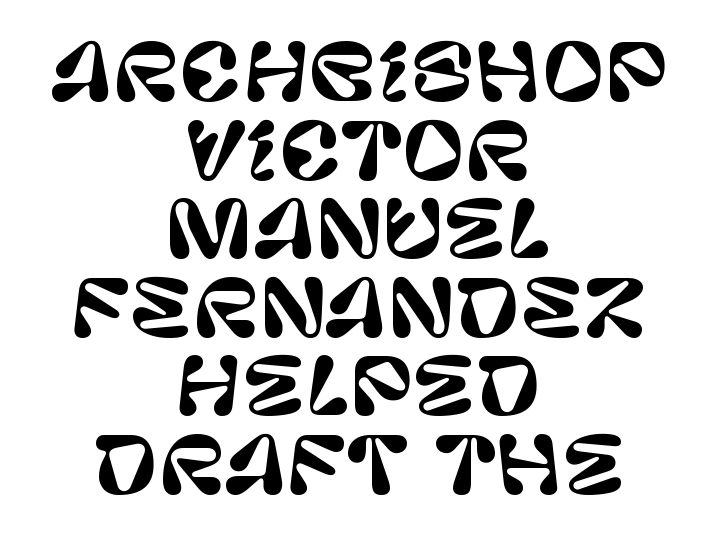
The image shows 77 px sans-serif type; set centered, tight line spacing (1.02x), normal letter spacing, not underlined; low stroke contrast and a large x-height.
